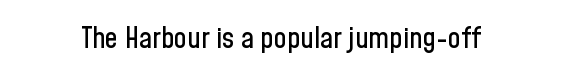
A typesetter would mark this as roman, not italic. The type is set solid horizontally, with unmodified tracking. Plain, unruled lines of type. The passage shown is typeset with a sans-serif family.
